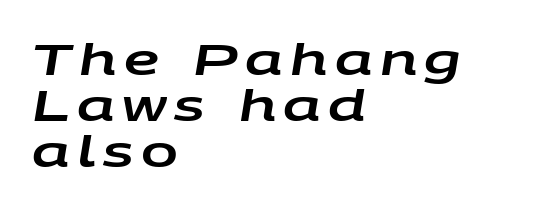
{"italic": "yes", "lean": "right", "slant_degrees": 9, "width": "wide", "stroke_contrast": "low", "x_height": "large", "monospaced": "no", "underline": "no", "align": "left", "line_spacing": "tight", "line_spacing_ratio": 1.04, "glyph_px": 44}
